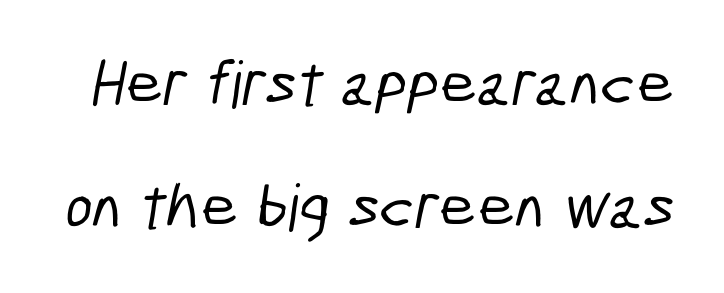
The image shows 65 px condensed sans-serif type; set loose line spacing (1.9x), normal letter spacing, not underlined; low stroke contrast and a medium x-height.
